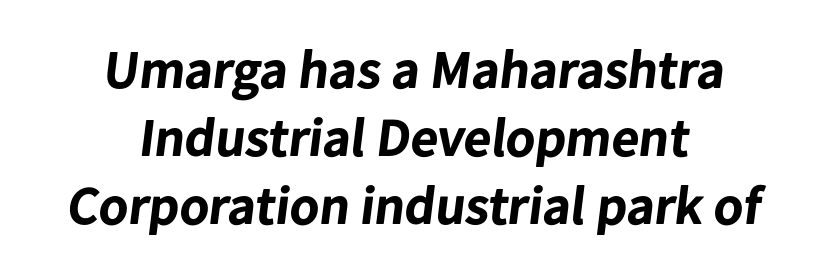
In CSS terms this would be text-align: center. The glyphs in this specimen are sans serif. Here the glyphs are tracked normally, forming tight word shapes. Clear beneath every line of the passage.
